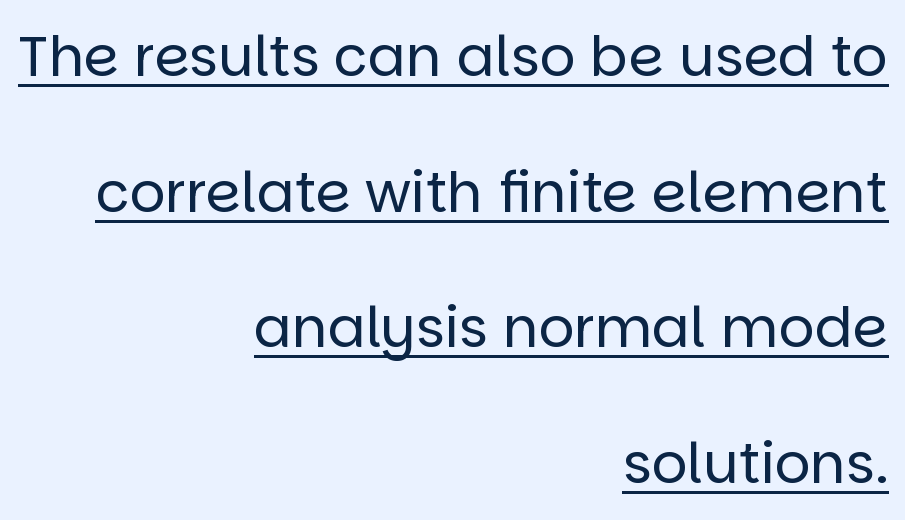
Q: Is the text bold? A: No.
Q: Is the text italic (slanted)? A: No, it is upright.
Q: Is the typeface a serif or a sans-serif typeface? A: Sans-serif.
Q: Is the text underlined? A: Yes.
Q: How is the paragraph aligned? A: Right-aligned.
Q: Is the spacing between letters normal or unusually wide? A: Normal.
Q: Is the spacing between lines tight, normal or loose? A: Loose.
Q: Width (condensed, normal, or wide)? A: Normal.
Q: Stroke contrast? A: Low.
Q: x-height? A: Large.
Q: Monospaced? A: No.
